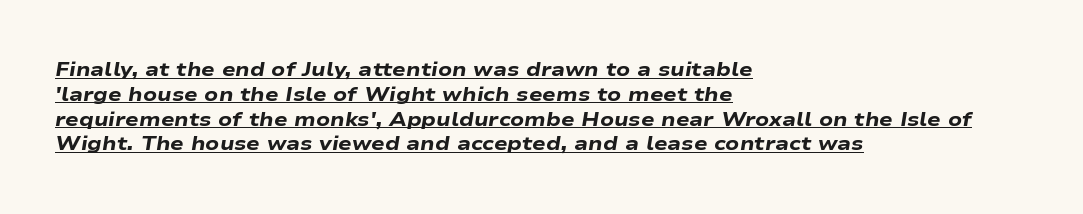
Q: Is the text bold? A: Yes.
Q: Is the text italic (slanted)? A: Yes, it leans right by about 9 degrees.
Q: Is the text underlined? A: Yes.
Q: How is the paragraph aligned? A: Left-aligned.
Q: Is the spacing between letters normal or unusually wide? A: Normal.
